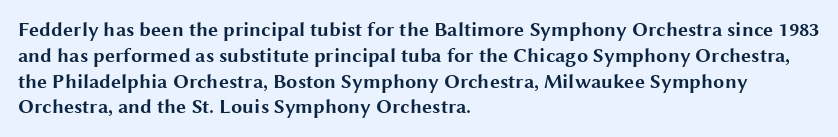
The image shows 20 px bold type, upright; set left-aligned, normal line spacing (1.29x), normal letter spacing, not underlined.
